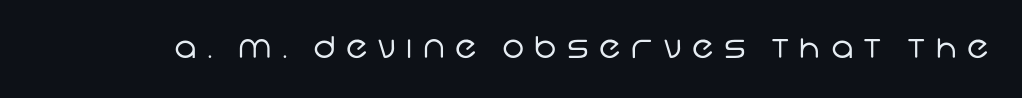
Serif or sans? Sans — the stroke terminals are bare. A typesetter would call this proportional, since set widths differ per character. This reads as an unemphasized weight, regular at the heaviest. This sample uses expanded letter spacing, leaving extra air between glyphs.
